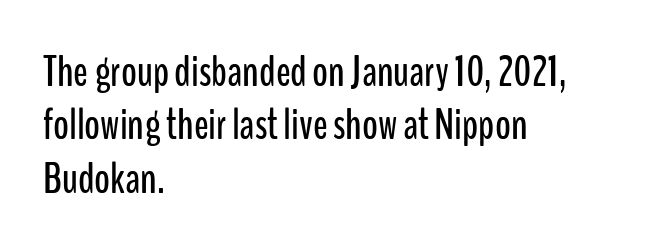
{"serif": "no", "italic": "no", "width": "condensed", "stroke_contrast": "low", "x_height": "medium", "monospaced": "no", "underline": "no", "align": "left", "line_spacing_ratio": 1.24, "letter_spacing": "normal", "letter_spacing_em": 0.0, "glyph_px": 43}
